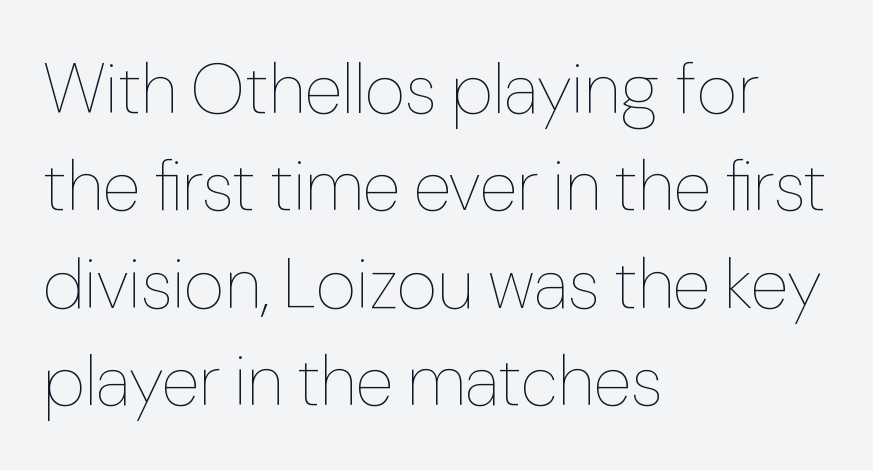
Q: Is the text bold? A: No.
Q: Is the text italic (slanted)? A: No, it is upright.
Q: Is the text underlined? A: No.
Q: How is the paragraph aligned? A: Left-aligned.
Q: Is the spacing between letters normal or unusually wide? A: Normal.
Q: Is the spacing between lines tight, normal or loose? A: Normal.
Q: Width (condensed, normal, or wide)? A: Normal.
Q: Stroke contrast? A: Low.
Q: x-height? A: Medium.
Q: Monospaced? A: No.
